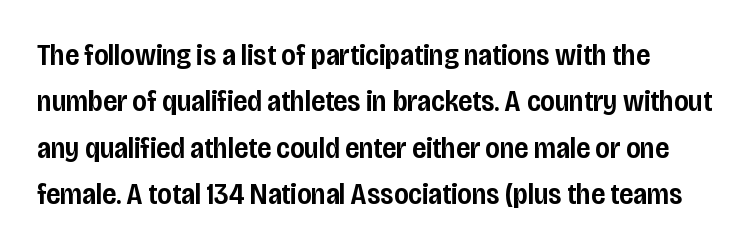
The image shows 30 px semibold, condensed sans-serif type, upright; set left-aligned, normal line spacing (1.55x), normal letter spacing, not underlined; low stroke contrast and a large x-height.
